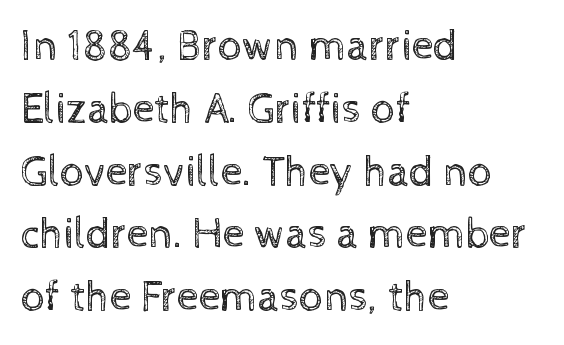
The image shows 43 px regular-weight type, upright; set left-aligned, normal line spacing (1.46x), normal letter spacing, not underlined; a medium x-height.
